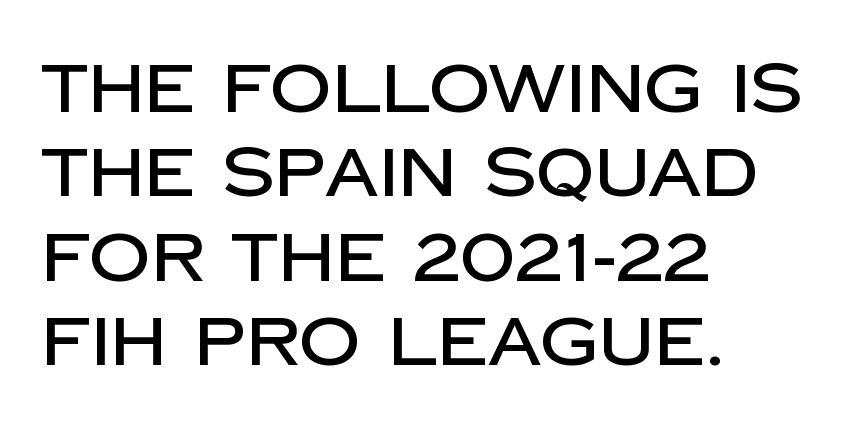
Q: Is the text italic (slanted)? A: No, it is upright.
Q: Is the typeface a serif or a sans-serif typeface? A: Sans-serif.
Q: Is the text underlined? A: No.
Q: How is the paragraph aligned? A: Left-aligned.
Q: Is the spacing between letters normal or unusually wide? A: Normal.
Q: Width (condensed, normal, or wide)? A: Normal.
Q: Stroke contrast? A: Low.
Q: x-height? A: Large.
Q: Monospaced? A: No.
